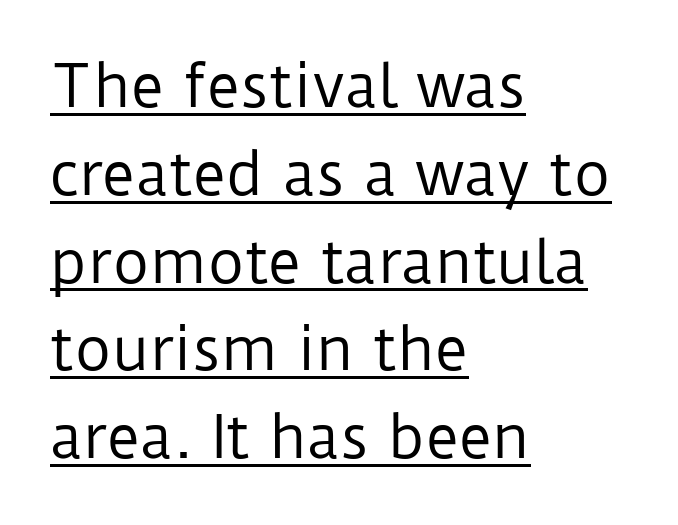
Horizontal alignment here is leftward, the default for most running prose. These lines are rendered in a variable-pitch font. These lines sit exactly where default settings would place them. The font sits on the lighter half of the weight spectrum, regular included. The typesetter has applied underlining to the passage shown. The letters stand upright; this is a roman face.
